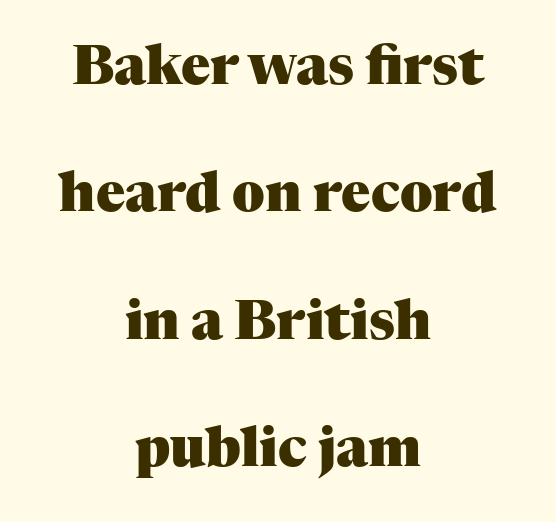
The image shows 54 px heavy serif type, upright; set centered, loose line spacing (2.36x), normal letter spacing, not underlined; medium stroke contrast and a medium x-height.
